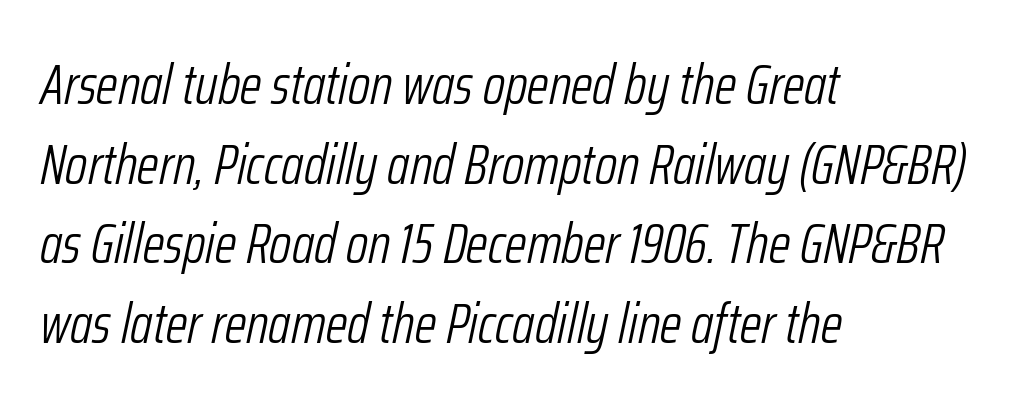
Q: Is the text bold? A: No.
Q: Is the text italic (slanted)? A: Yes, it leans right by about 12 degrees.
Q: Is the text underlined? A: No.
Q: How is the paragraph aligned? A: Left-aligned.
Q: Is the spacing between letters normal or unusually wide? A: Normal.
Q: Is the spacing between lines tight, normal or loose? A: Normal.
Q: Width (condensed, normal, or wide)? A: Condensed.
Q: Stroke contrast? A: Low.
Q: x-height? A: Medium.
Q: Monospaced? A: No.
